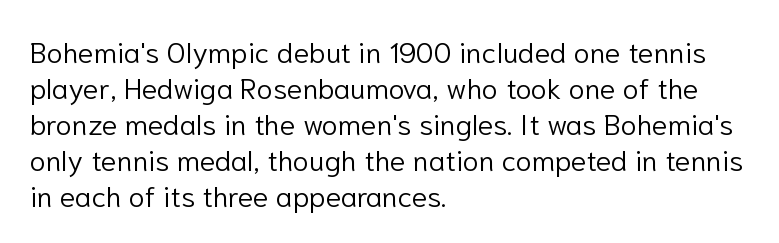
Serif or sans? Sans — the stroke terminals are bare. Horizontal alignment here is leftward, the default for most running prose. Default kerning and tracking; the words read as compact shapes. Style check: upright. Weight: in the light-to-regular range. Quick note: underline off.
